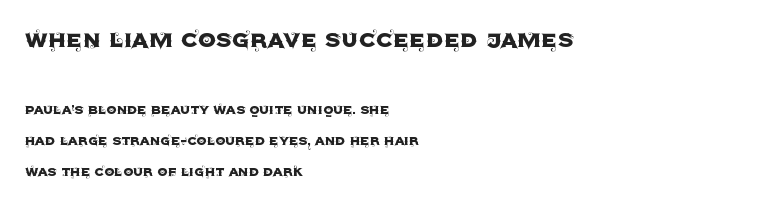
Q: Is the text italic (slanted)? A: No, it is upright.
Q: Is the typeface a serif or a sans-serif typeface? A: Sans-serif.
Q: Is the text underlined? A: No.
Q: How is the paragraph aligned? A: Left-aligned.
Q: Is the spacing between letters normal or unusually wide? A: Normal.
Q: Is the spacing between lines tight, normal or loose? A: Loose.
Q: Which block of text is set in a larger size, the first (top) or the second (bottom)? A: The first (top) one.
Q: Width (condensed, normal, or wide)? A: Normal.
Q: x-height? A: Large.
Q: Monospaced? A: No.
